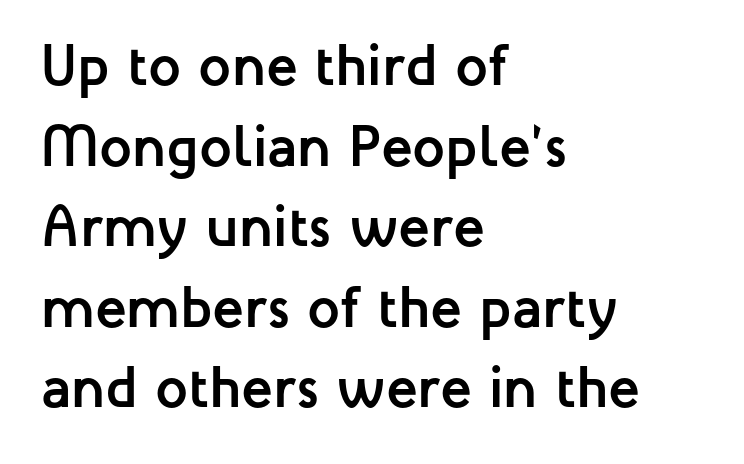
Q: Is the text bold? A: Yes.
Q: Is the text italic (slanted)? A: No, it is upright.
Q: Is the typeface a serif or a sans-serif typeface? A: Sans-serif.
Q: Is the text underlined? A: No.
Q: How is the paragraph aligned? A: Left-aligned.
Q: Is the spacing between letters normal or unusually wide? A: Normal.
Q: Is the spacing between lines tight, normal or loose? A: Normal.
Q: Width (condensed, normal, or wide)? A: Normal.
Q: Stroke contrast? A: Low.
Q: x-height? A: Medium.
Q: Monospaced? A: No.
